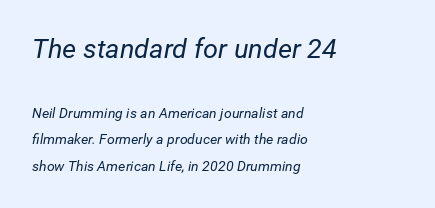
The image shows 27 px text type, italic (leaning right); set left-aligned, loose line spacing (1.9x), normal letter spacing, not underlined; the first (top) block is 1.93x larger.
